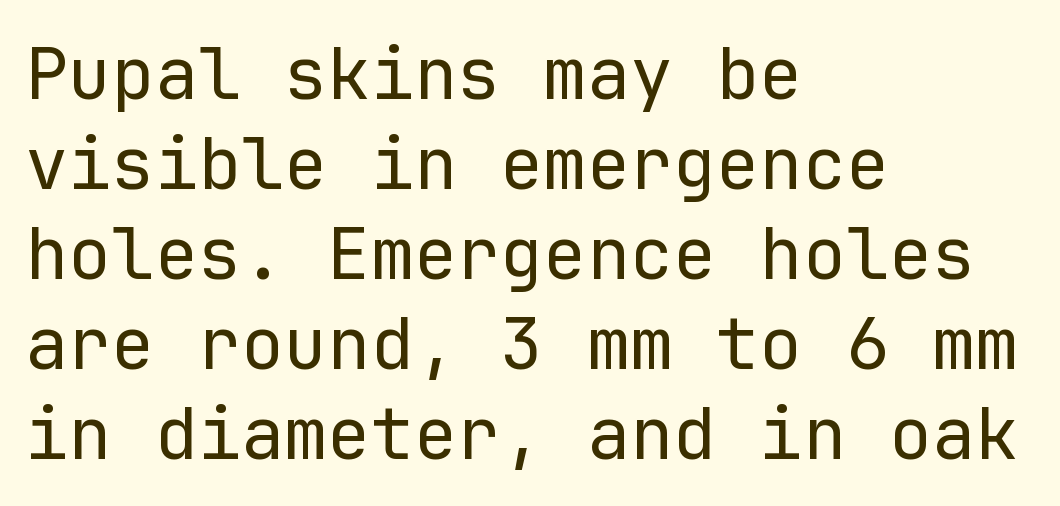
On a weight scale, this lands at 450 or below. This rendering features lettering with no underline. Compared with typical paragraphs, the rows here are spaced about the same. Characters follow at the spacing the type designer built in. Ascenders rise straight up at ninety degrees.
